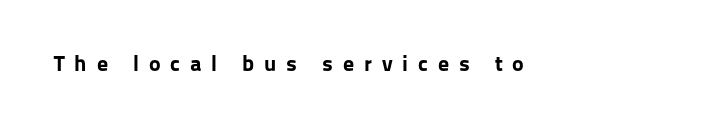
{"italic": "no", "bold": "yes", "underline": "no", "letter_spacing": "wide", "letter_spacing_em": 0.45, "glyph_px": 22}
